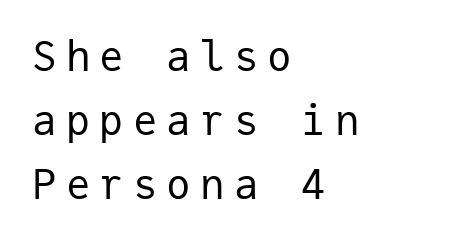
The passage shown is typeset with a sans-serif family. Heft: none added — not bold. Characters remain perfectly vertical along every line. A typesetter would call this monospace, since all characters share one set width.
